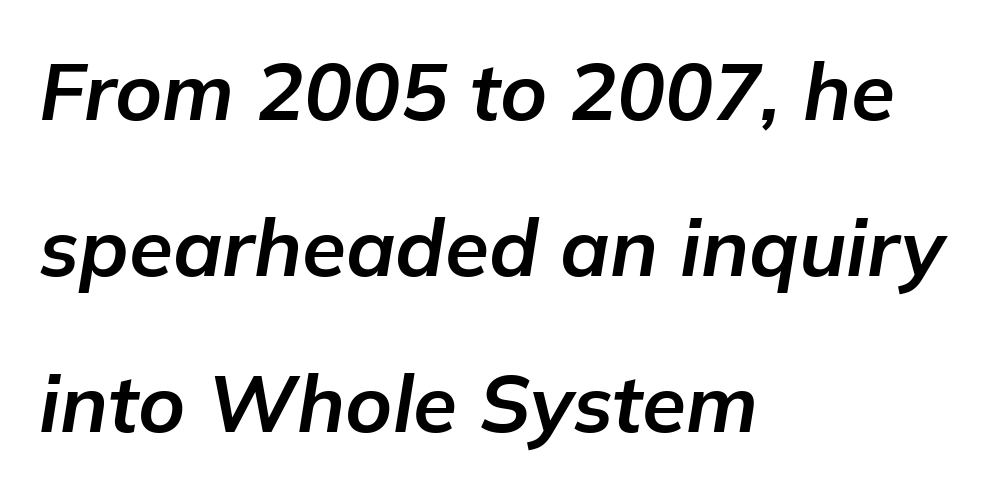
Loosely led — the rows are spread out. Designer's note — italics engaged. Beneath every word, the page is bare. Varying glyph widths throughout — classic text-font behaviour. Spacing between characters is what you'd get straight out of the box. Chunky letters — that's bold for sure.
